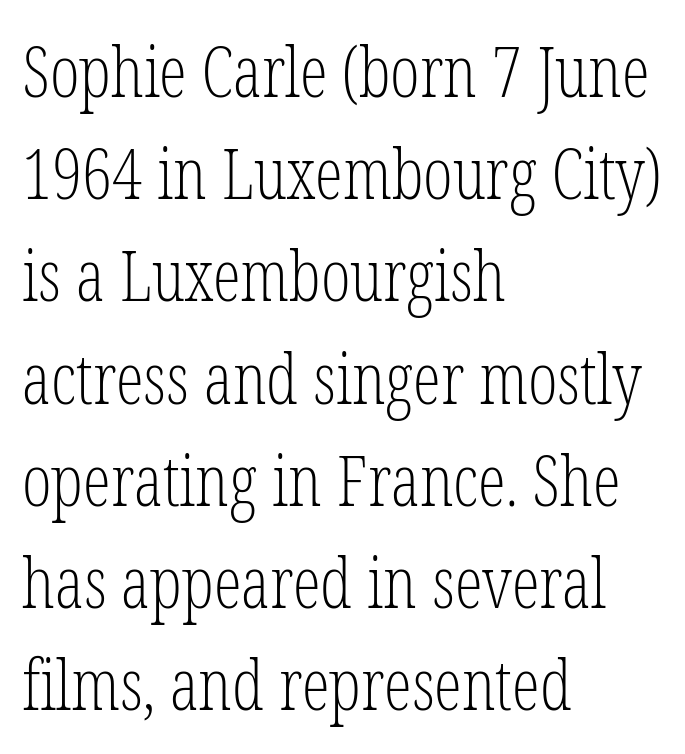
{"serif": "yes", "italic": "no", "bold": "no", "weight": "light", "width": "condensed", "stroke_contrast": "low", "x_height": "medium", "monospaced": "no", "underline": "no", "align": "left", "line_spacing": "normal", "line_spacing_ratio": 1.46, "letter_spacing": "normal", "letter_spacing_em": 0.0, "glyph_px": 70}
